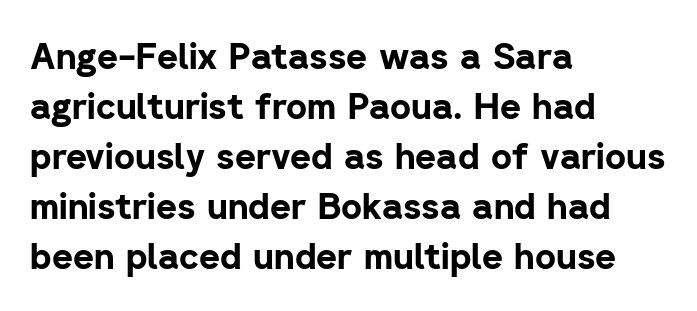
{"serif": "no", "italic": "no", "bold": "yes", "weight": "bold", "width": "normal", "stroke_contrast": "low", "x_height": "medium", "monospaced": "no", "underline": "no", "align": "left", "line_spacing": "normal", "line_spacing_ratio": 1.39, "letter_spacing": "normal", "letter_spacing_em": 0.0, "glyph_px": 36}
